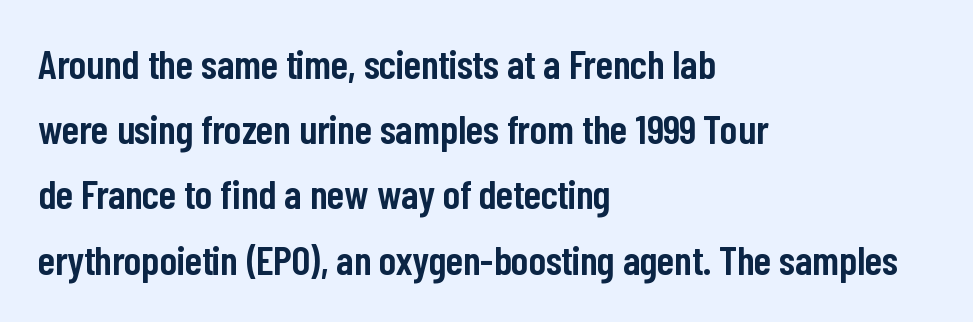
Each row of text sits above clean, open space. The strokes are fattened partway — semibold, not bold. In terms of letterform style, serifs are entirely absent. A typesetter would call this zero additional tracking.
